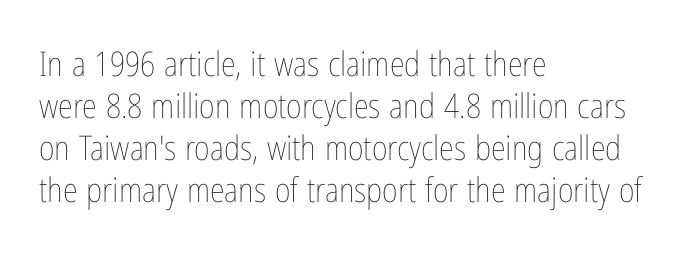
Q: Is the text bold? A: No.
Q: Is the text italic (slanted)? A: No, it is upright.
Q: Is the text underlined? A: No.
Q: How is the paragraph aligned? A: Left-aligned.
Q: Is the spacing between letters normal or unusually wide? A: Normal.
Q: Width (condensed, normal, or wide)? A: Condensed.
Q: Stroke contrast? A: Low.
Q: x-height? A: Medium.
Q: Monospaced? A: No.
